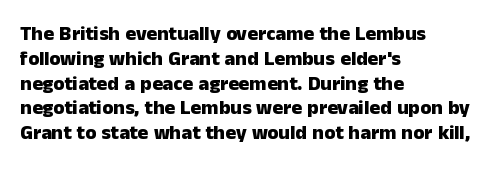
Line starts are locked; line ends wander. Tracking value appears to be zero — textbook default spacing. Style check: upright. Rule under the text: the space is simply empty. Heavy-handed strokes throughout: this text is bold.
